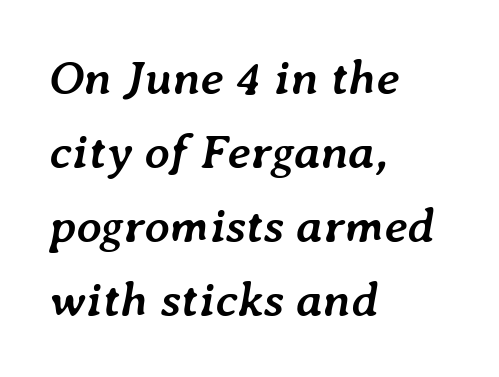
Line starts are locked; line ends wander. The letters advance in unequal steps, a hallmark of proportional type. Tracking here is standard; glyphs follow each other at the usual distance. This sample keeps an unexceptional amount of space between lines.
